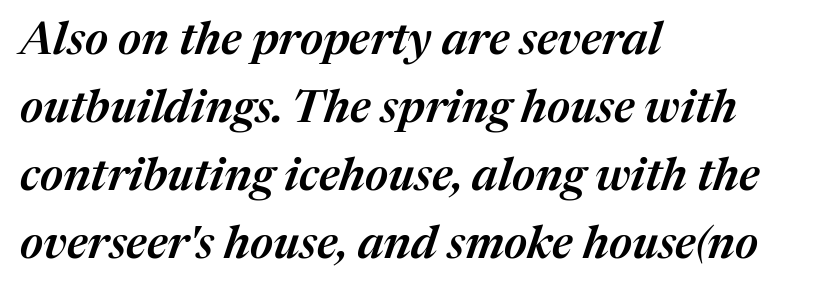
The letters advance in unequal steps, a hallmark of proportional type. Firm but not heavy-handed strokes: this text is semibold. Posture: slanted. Visually the block forms a straight wall on the left and a jagged coastline on the right. Observe the ordinary spacing: letters are neighbours, not strangers.
